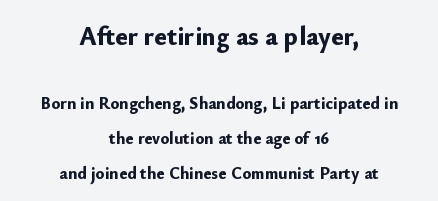
The image shows 26 px bold type, upright; set centered, loose line spacing (2.05x), normal letter spacing, not underlined; the first (top) block is 1.53x larger.
